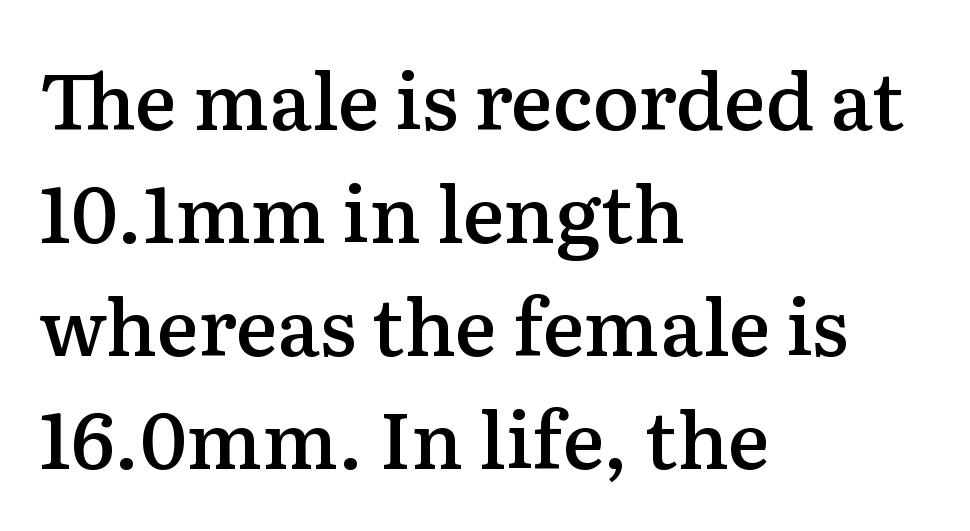
The image shows 78 px semibold serif type, upright; set left-aligned, normal line spacing (1.45x), normal letter spacing, not underlined; medium stroke contrast and a medium x-height.
